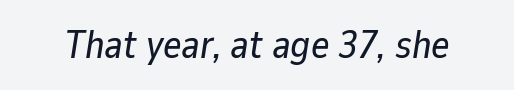
Honestly, the letter spacing is just normal — you wouldn't notice it. A typesetter would call this proportional, since set widths differ per character. The foot of each line stays bare and open. These lines were composed using italics.
